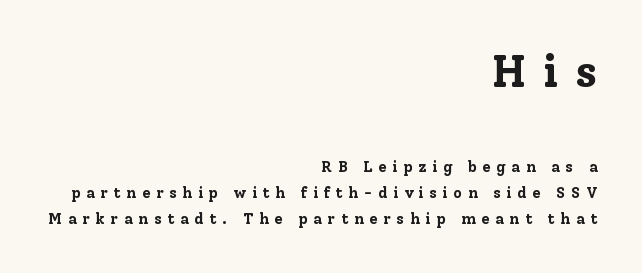
{"serif": "yes", "italic": "no", "bold": "yes", "weight": "bold", "width": "normal", "stroke_contrast": "low", "x_height": "medium", "monospaced": "no", "underline": "no", "align": "right", "line_spacing_ratio": 1.74, "letter_spacing": "wide", "letter_spacing_em": 0.38, "larger_block": "first", "size_ratio": 2.93, "glyph_px": 44}
